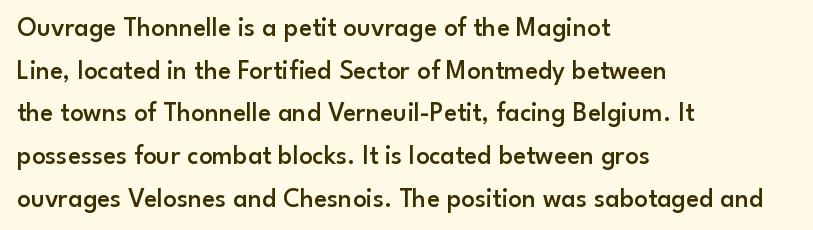
The image shows 27 px text type, upright; set left-aligned, normal line spacing (1.58x), normal letter spacing, not underlined.
